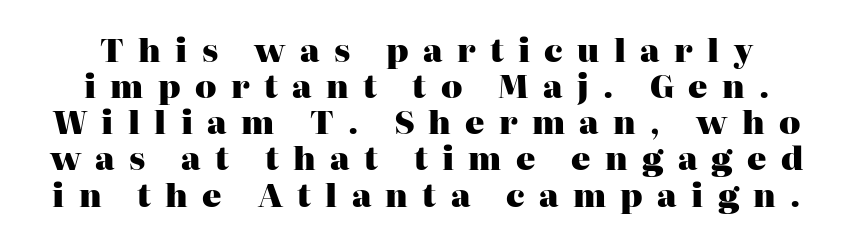
Q: Is the text bold? A: Yes.
Q: Is the text italic (slanted)? A: No, it is upright.
Q: Is the typeface a serif or a sans-serif typeface? A: Serif.
Q: Is the text underlined? A: No.
Q: Is the spacing between letters normal or unusually wide? A: Unusually wide.
Q: Is the spacing between lines tight, normal or loose? A: Tight.
Q: Width (condensed, normal, or wide)? A: Normal.
Q: Stroke contrast? A: High.
Q: x-height? A: Medium.
Q: Monospaced? A: No.
